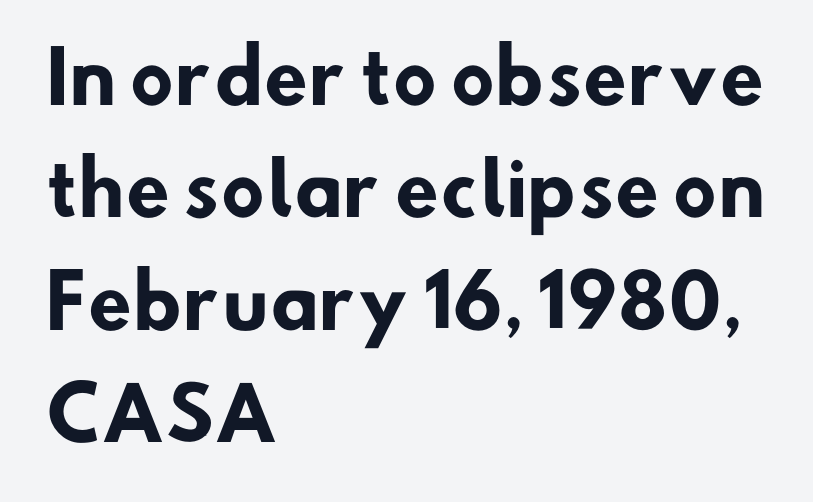
The image shows 72 px heavy sans-serif type; set left-aligned, normal line spacing (1.56x), normal letter spacing, not underlined; low stroke contrast and a small x-height.
